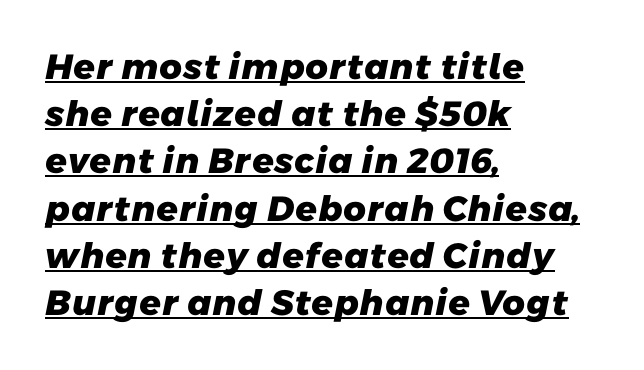
{"serif": "no", "bold": "yes", "weight": "heavy", "width": "normal", "stroke_contrast": "low", "x_height": "medium", "monospaced": "no", "underline": "yes", "align": "left", "line_spacing": "normal", "line_spacing_ratio": 1.35, "letter_spacing": "normal", "letter_spacing_em": 0.0, "glyph_px": 35}
